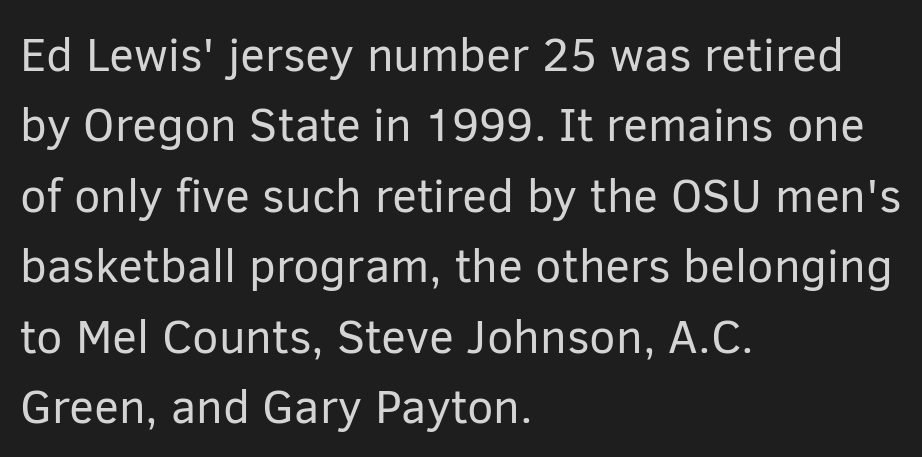
{"serif": "no", "italic": "no", "bold": "no", "weight": "regular", "width": "normal", "stroke_contrast": "low", "x_height": "medium", "monospaced": "no", "underline": "no", "align": "left", "line_spacing": "normal", "line_spacing_ratio": 1.5, "letter_spacing": "normal", "letter_spacing_em": 0.0, "glyph_px": 47}
